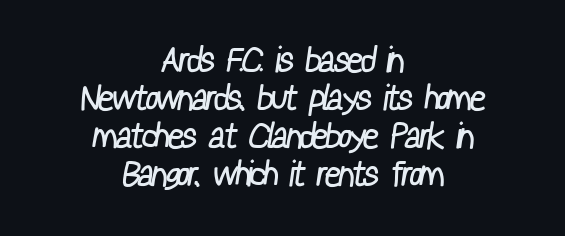
The image shows 35 px regular-weight, condensed sans-serif type; set centered, tight line spacing (1.09x), normal letter spacing, not underlined; low stroke contrast and a medium x-height.
